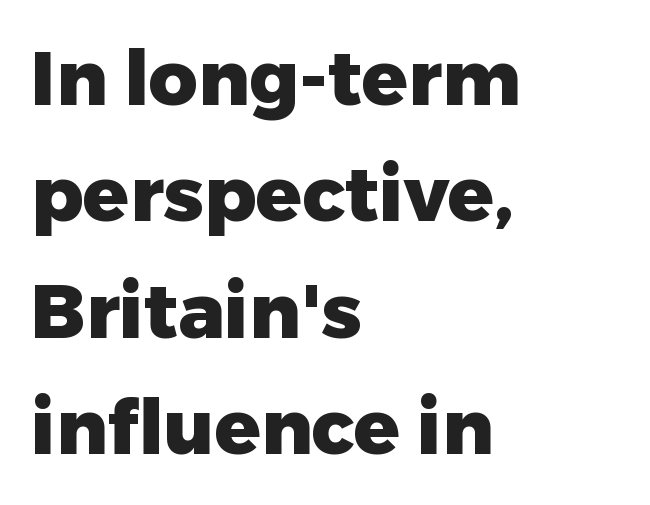
{"serif": "no", "italic": "no", "bold": "yes", "weight": "heavy", "width": "normal", "stroke_contrast": "low", "x_height": "medium", "monospaced": "no", "underline": "no", "align": "left", "line_spacing": "normal", "line_spacing_ratio": 1.53, "letter_spacing": "normal", "letter_spacing_em": 0.0, "glyph_px": 76}
